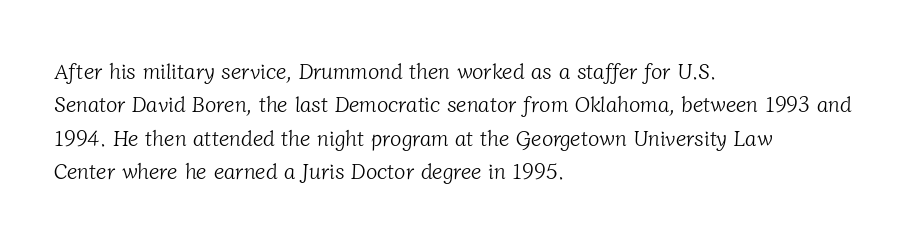
Check under the words: just untouched page. This sample uses plain, unmodified letter spacing. The compositor pushed each line to the left boundary. Nothing heavy about these letters — not bold at all.
